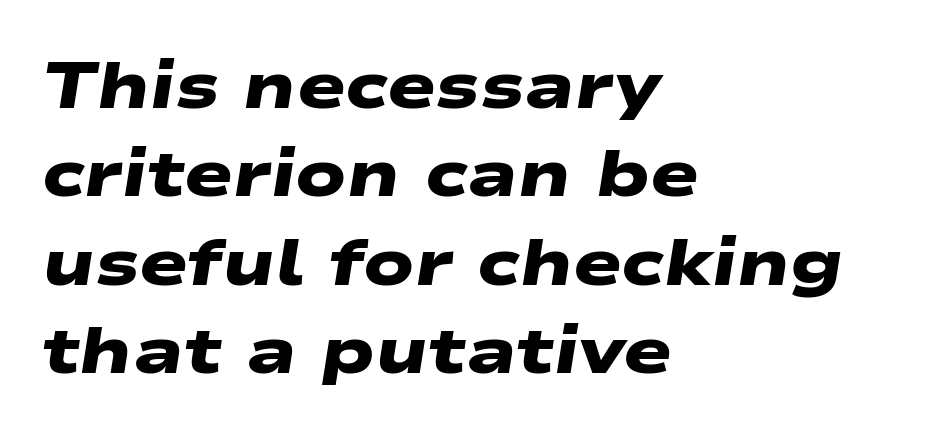
{"serif": "no", "bold": "yes", "weight": "heavy", "width": "wide", "stroke_contrast": "low", "x_height": "medium", "monospaced": "no", "underline": "no", "align": "left", "line_spacing": "normal", "line_spacing_ratio": 1.36, "letter_spacing": "normal", "letter_spacing_em": 0.0, "glyph_px": 65}
